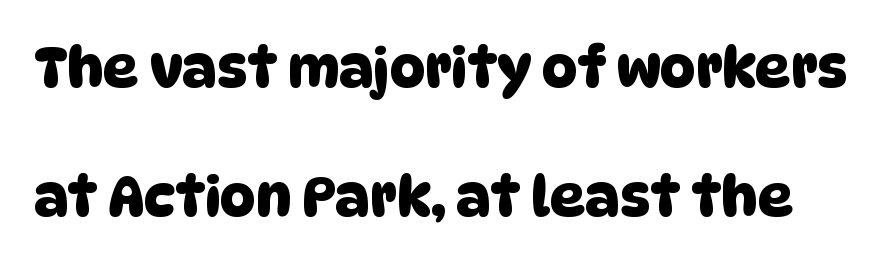
How are the letters spaced? Ordinarily, with no added tracking. In terms of letterform style, serifs are entirely absent. The face used here is proportionally spaced, like ordinary book or web type. Any mark beneath the type? The region is blank. Leading: increased.
